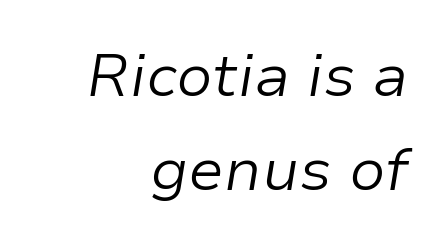
Whoever set this chose a conventional vertical rhythm. The rendering uses natural spacing where letterforms have individual widths. It's the slanting kind of type. Type without underlining. Line ends are locked; line starts wander.
